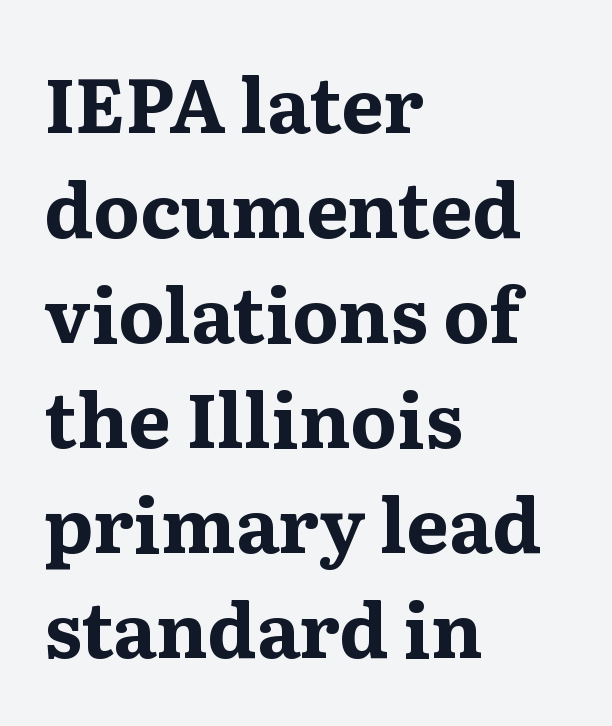
The image shows 75 px bold, wide serif type, upright; set left-aligned, normal line spacing (1.4x), normal letter spacing, not underlined; medium stroke contrast and a medium x-height.
